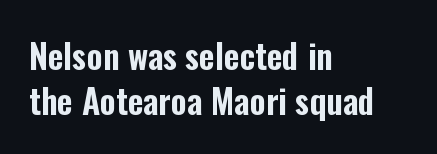
The image shows 34 px condensed sans-serif type, upright; set left-aligned, normal line spacing (1.31x), normal letter spacing, not underlined; low stroke contrast and a medium x-height.
